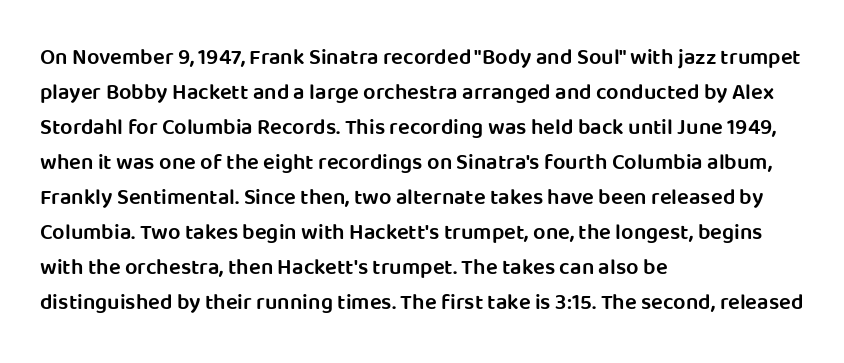
Q: Is the text bold? A: Semi-bold.
Q: Is the text italic (slanted)? A: No, it is upright.
Q: Is the text underlined? A: No.
Q: How is the paragraph aligned? A: Left-aligned.
Q: Is the spacing between letters normal or unusually wide? A: Normal.
Q: Is the spacing between lines tight, normal or loose? A: Normal.
